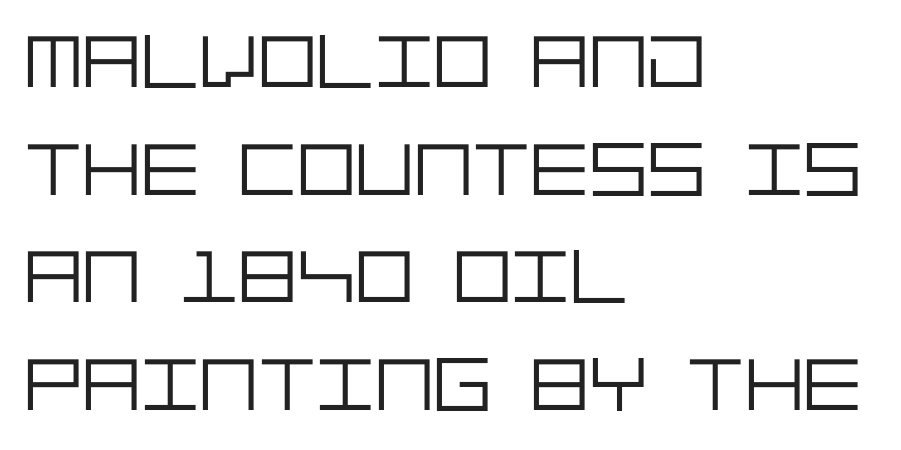
The image shows 78 px light sans-serif type, upright; set left-aligned, normal line spacing (1.38x), normal letter spacing, not underlined; low stroke contrast and a large x-height.
